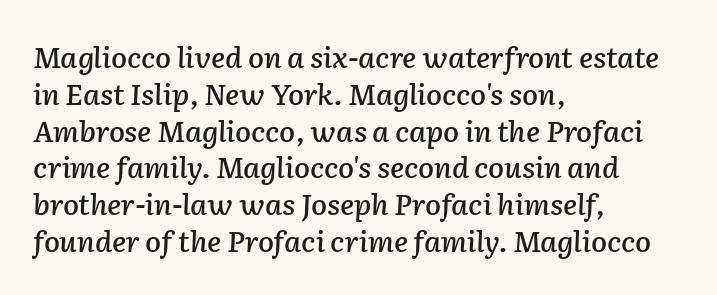
{"italic": "yes", "lean": "right", "slant_degrees": 2, "width": "normal", "stroke_contrast": "low", "x_height": "medium", "monospaced": "no", "underline": "no", "align": "left", "line_spacing": "normal", "line_spacing_ratio": 1.27, "letter_spacing": "normal", "letter_spacing_em": 0.0, "glyph_px": 29}
